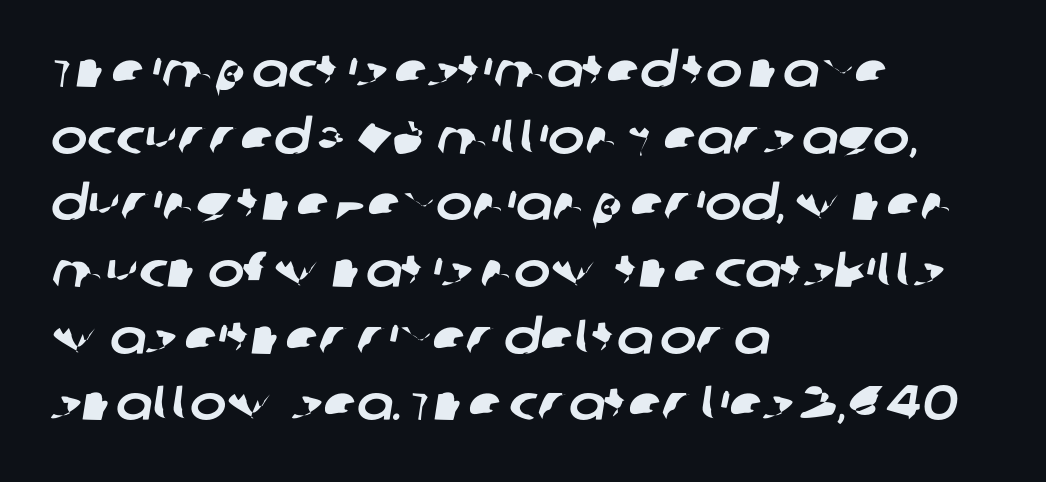
{"serif": "no", "width": "normal", "stroke_contrast": "low", "x_height": "large", "monospaced": "no", "underline": "no", "align": "left", "line_spacing": "normal", "line_spacing_ratio": 1.36, "letter_spacing": "normal", "letter_spacing_em": 0.0, "glyph_px": 49}
